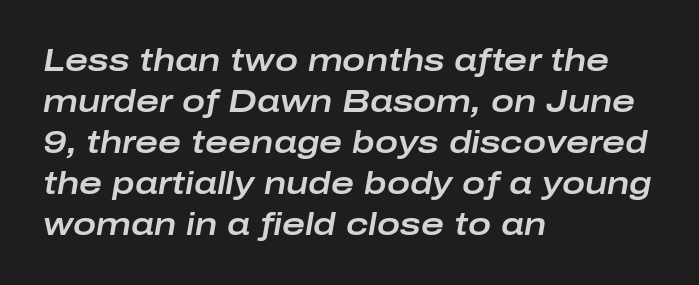
The image shows 31 px wide type, italic (leaning right); set left-aligned, normal line spacing (1.32x), normal letter spacing, not underlined; low stroke contrast and a medium x-height.
